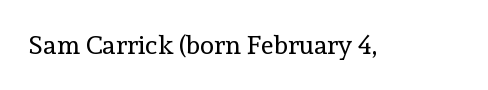
A roman cut, with each character standing at attention. Decoration check: the copy has no underline. The gaps between neighbouring characters are ordinary and unremarkable. Bold? No — there's no thickening of the strokes.
